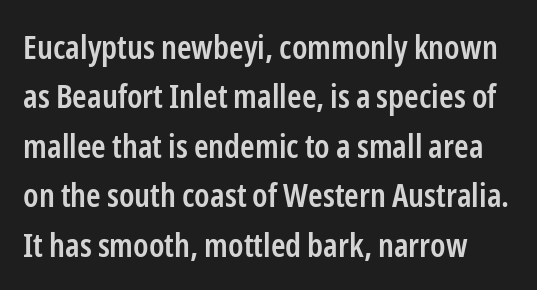
The image shows 33 px semibold, condensed sans-serif type, upright; set normal line spacing (1.5x), normal letter spacing, not underlined; low stroke contrast and a medium x-height.
